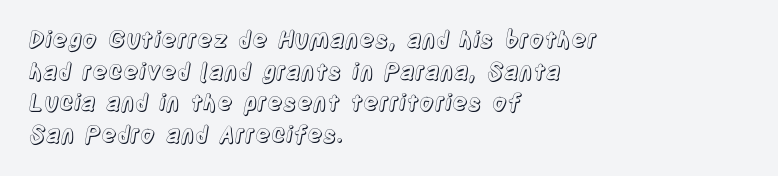
The image shows 23 px text type; set left-aligned, normal line spacing (1.38x), normal letter spacing, not underlined.
